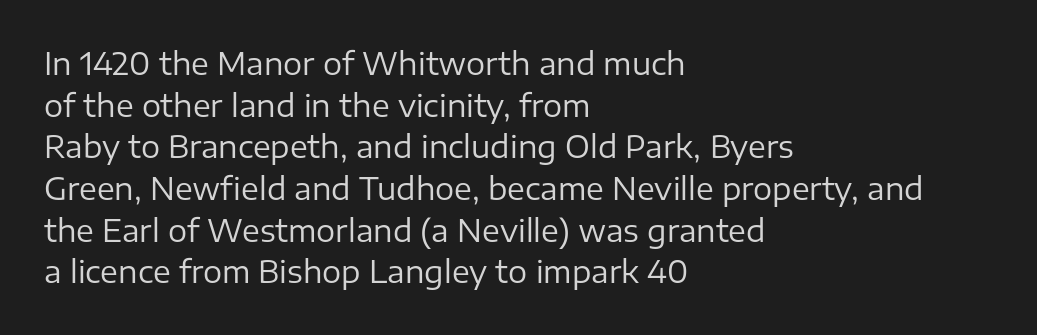
Is there any slant? The stems are plumb. No chunkiness to these letters — they're not bold. The glyphs in this specimen are sans serif. These lines keep a tight, regular rhythm from letter to letter. A normal amount of white space separates one row of letters from the next.
